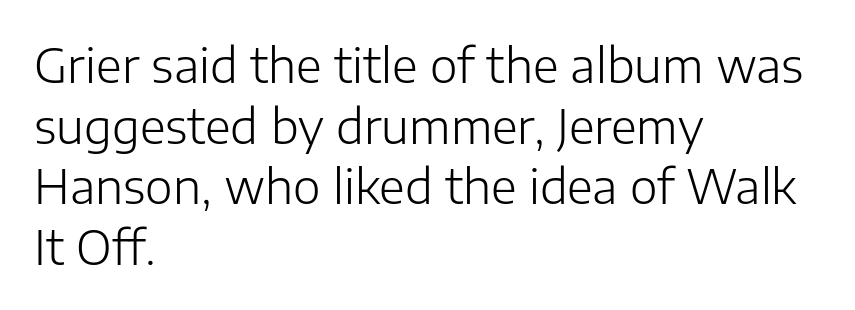
The image shows 47 px light sans-serif type, upright; set left-aligned, normal line spacing (1.29x), normal letter spacing, not underlined; low stroke contrast and a medium x-height.
